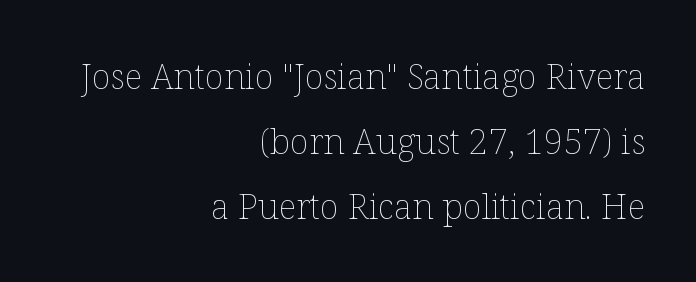
{"italic": "no", "bold": "no", "weight": "thin", "width": "normal", "stroke_contrast": "low", "x_height": "medium", "monospaced": "no", "underline": "no", "align": "right", "line_spacing_ratio": 1.86, "letter_spacing": "normal", "letter_spacing_em": 0.0, "glyph_px": 35}
